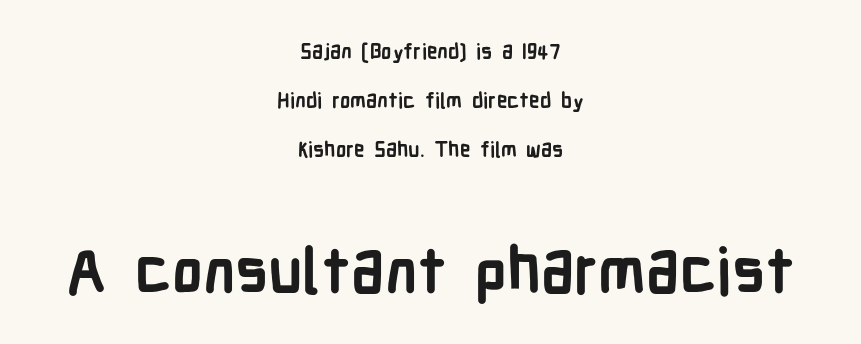
The image shows 63 px semibold, condensed sans-serif type, upright; set centered, loose line spacing (2.34x), normal letter spacing, not underlined; the second (bottom) block is 3.0x larger; low stroke contrast and a medium x-height.
